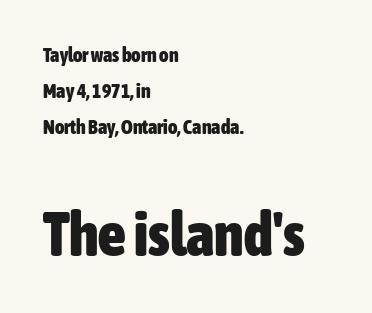
{"serif": "no", "italic": "no", "bold": "yes", "weight": "heavy", "width": "condensed", "stroke_contrast": "low", "x_height": "medium", "monospaced": "no", "underline": "no", "align": "left", "line_spacing_ratio": 1.79, "letter_spacing": "normal", "letter_spacing_em": 0.0, "larger_block": "second", "size_ratio": 3.05, "glyph_px": 61}
